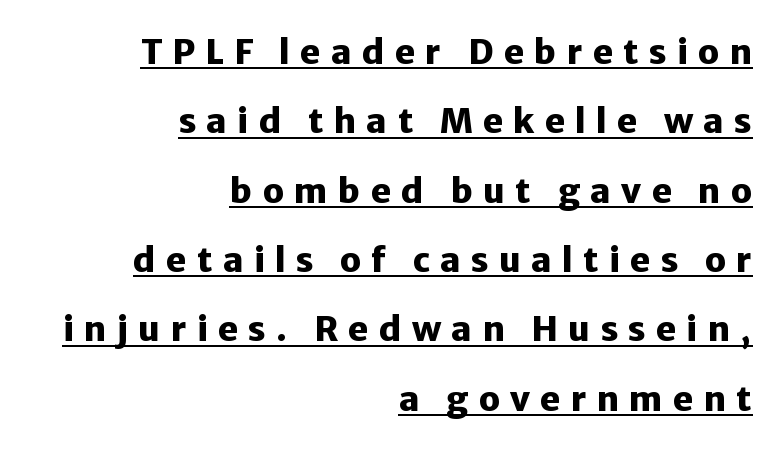
{"serif": "no", "italic": "no", "bold": "yes", "weight": "heavy", "width": "normal", "stroke_contrast": "low", "x_height": "medium", "monospaced": "no", "underline": "yes", "align": "right", "line_spacing": "loose", "line_spacing_ratio": 2.04, "letter_spacing": "wide", "letter_spacing_em": 0.3, "glyph_px": 34}
